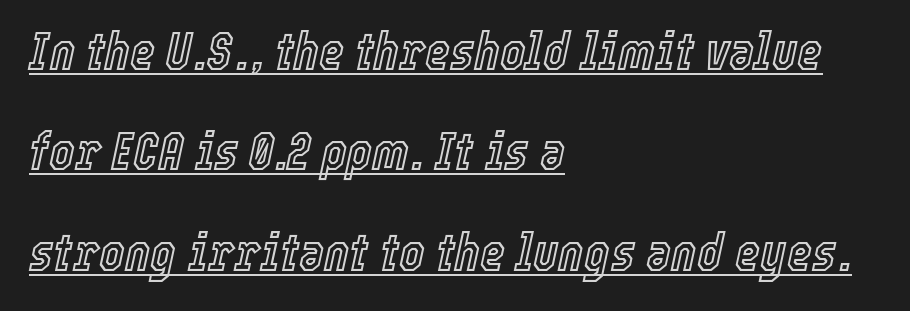
{"italic": "yes", "lean": "right", "slant_degrees": 12, "width": "condensed", "x_height": "medium", "monospaced": "no", "underline": "yes", "align": "left", "line_spacing_ratio": 1.86, "letter_spacing": "normal", "letter_spacing_em": 0.0, "glyph_px": 54}
